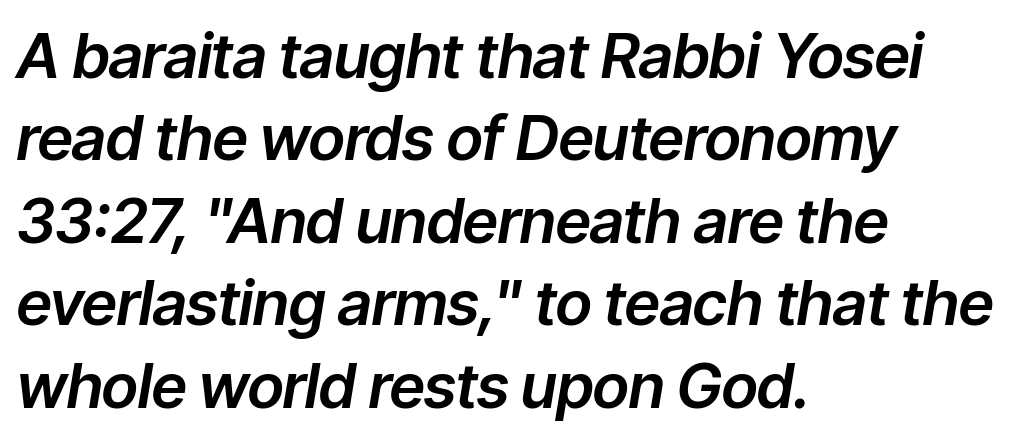
{"italic": "yes", "lean": "right", "slant_degrees": 9, "width": "normal", "stroke_contrast": "low", "x_height": "medium", "monospaced": "no", "underline": "no", "align": "left", "line_spacing": "normal", "line_spacing_ratio": 1.33, "letter_spacing": "normal", "letter_spacing_em": 0.0, "glyph_px": 62}
